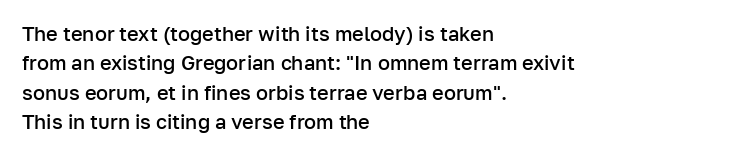
A bare baseline throughout the passage. Vertically, the passage feels balanced, rows spaced as you'd expect. Horizontal alignment here is leftward, the default for most running prose. Is the type bold? Partly — it's a semibold, heavier than regular but not fully bold.
